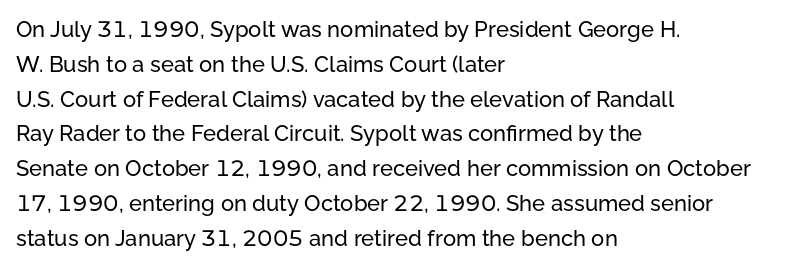
{"italic": "no", "underline": "no", "align": "left", "line_spacing": "normal", "line_spacing_ratio": 1.58, "letter_spacing": "normal", "letter_spacing_em": 0.0, "glyph_px": 22}
